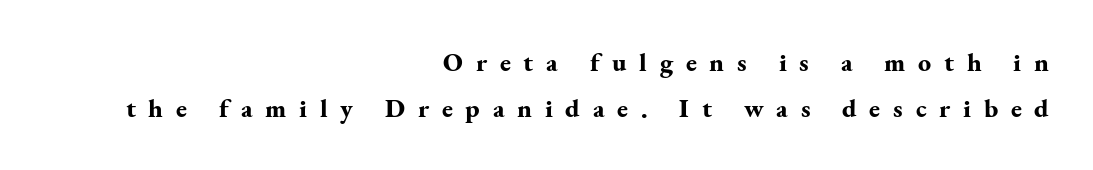
{"italic": "no", "bold": "yes", "underline": "no", "align": "right", "line_spacing_ratio": 1.77, "letter_spacing": "wide", "letter_spacing_em": 0.49, "glyph_px": 26}
